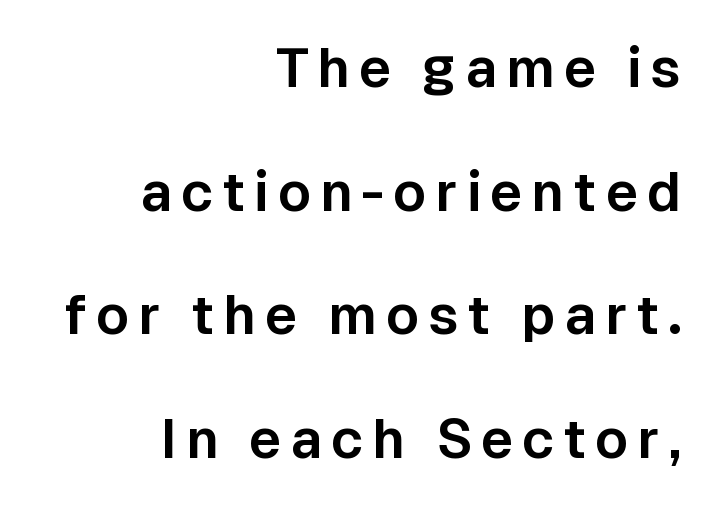
The rendering uses natural spacing where letterforms have individual widths. Reading down the block, your eye finds every line finishing at a fixed right position. Descenders hang freely into open space. Italic: no, the glyphs are upright roman.
